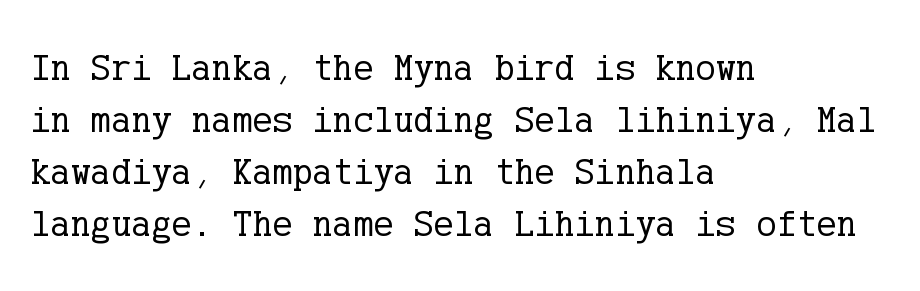
The image shows 38 px regular-weight serif type, upright; set left-aligned, normal line spacing (1.37x), normal letter spacing, not underlined; low stroke contrast and a medium x-height.
